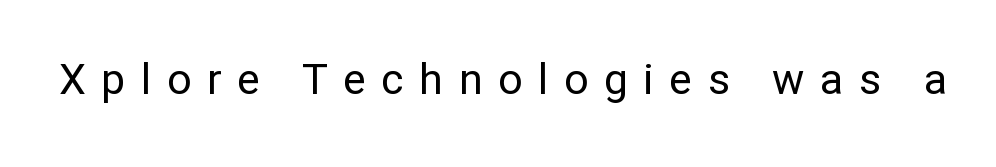
The image shows 43 px regular-weight sans-serif type, upright; set unusually wide letter spacing (+0.36 em), not underlined; low stroke contrast and a medium x-height.
